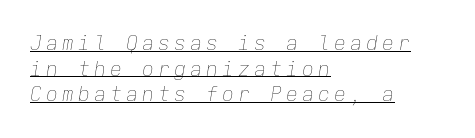
Q: Is the text bold? A: No.
Q: Is the text italic (slanted)? A: Yes, it leans right by about 9 degrees.
Q: Is the text underlined? A: Yes.
Q: How is the paragraph aligned? A: Left-aligned.
Q: Is the spacing between letters normal or unusually wide? A: Unusually wide.
Q: Is the spacing between lines tight, normal or loose? A: Normal.
